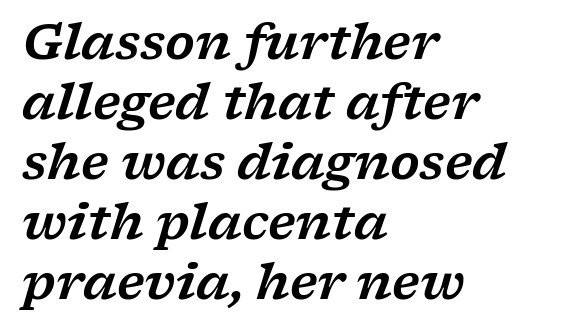
The image shows 48 px wide serif type, italic (leaning right); set left-aligned, normal line spacing (1.25x), normal letter spacing, not underlined; low stroke contrast and a medium x-height.
